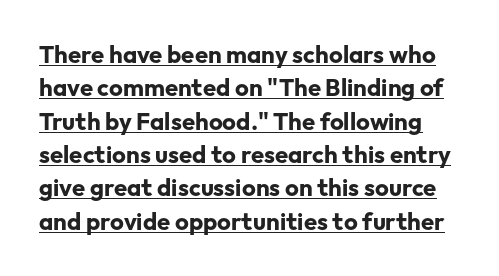
Q: Is the text bold? A: Yes.
Q: Is the text italic (slanted)? A: No, it is upright.
Q: Is the text underlined? A: Yes.
Q: Is the spacing between letters normal or unusually wide? A: Normal.
Q: Is the spacing between lines tight, normal or loose? A: Normal.
